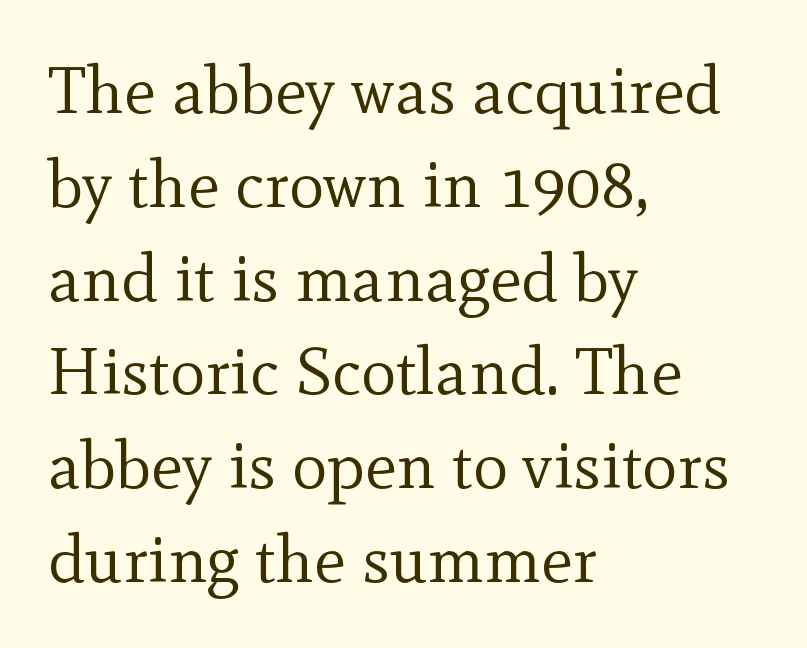
{"serif": "yes", "italic": "no", "bold": "no", "weight": "regular", "width": "normal", "x_height": "small", "monospaced": "no", "underline": "no", "align": "left", "line_spacing": "normal", "line_spacing_ratio": 1.4, "letter_spacing": "normal", "letter_spacing_em": 0.0, "glyph_px": 67}
